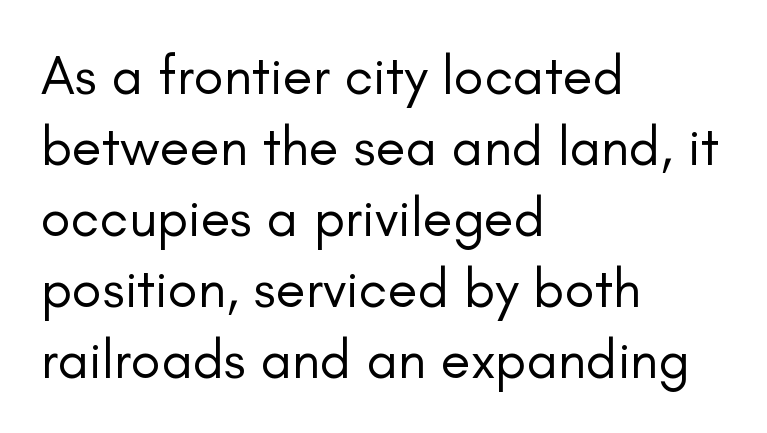
The image shows 55 px regular-weight sans-serif type, upright; set left-aligned, normal line spacing (1.29x), normal letter spacing, not underlined; low stroke contrast and a small x-height.
